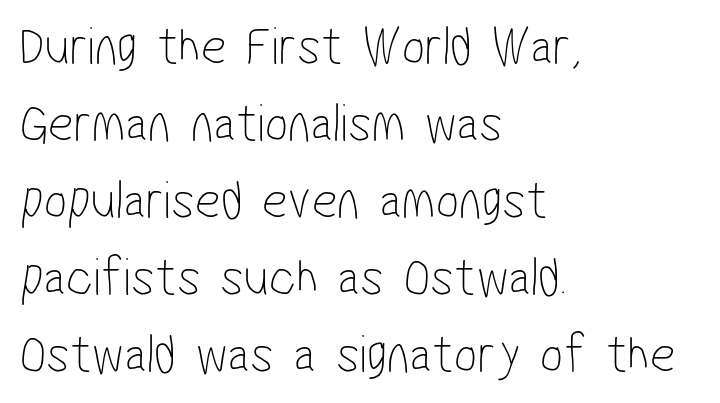
Q: Is the text bold? A: No.
Q: Is the typeface a serif or a sans-serif typeface? A: Sans-serif.
Q: Is the text underlined? A: No.
Q: How is the paragraph aligned? A: Left-aligned.
Q: Is the spacing between letters normal or unusually wide? A: Normal.
Q: Is the spacing between lines tight, normal or loose? A: Normal.
Q: Width (condensed, normal, or wide)? A: Condensed.
Q: Stroke contrast? A: Low.
Q: x-height? A: Medium.
Q: Monospaced? A: No.
